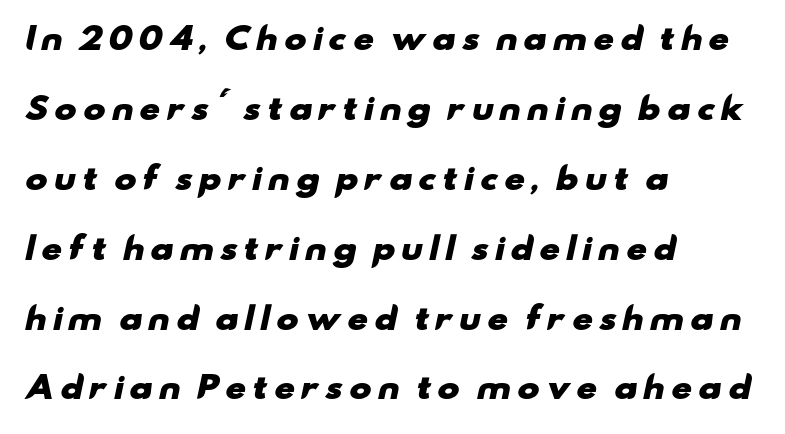
{"serif": "no", "bold": "yes", "weight": "heavy", "width": "wide", "stroke_contrast": "low", "x_height": "small", "monospaced": "no", "underline": "no", "align": "left", "line_spacing": "loose", "line_spacing_ratio": 2.33, "glyph_px": 30}
